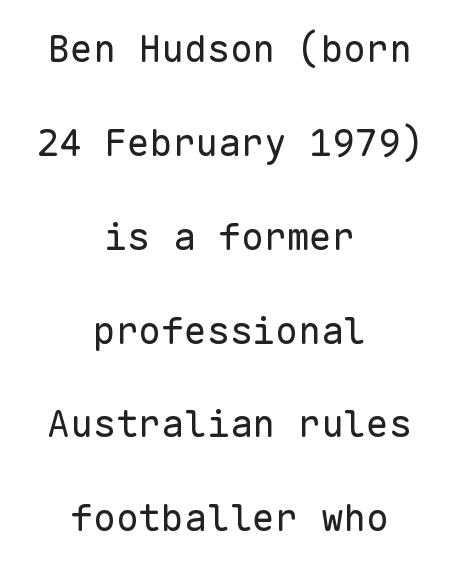
The lines are spread far apart with generous leading. Serifs: no, the terminals of the letterforms are clean. The glyphs are unaccompanied by any horizontal stroke below them. You could count columns in this text — the font is strictly monospaced. No letter is thick-stroked: the sample isn't bold. This rendering uses center alignment, leaving both contours irregular but symmetric.
